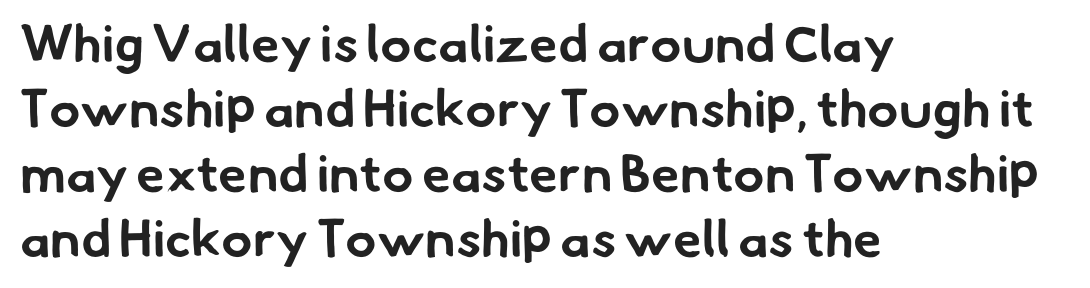
Q: Is the text bold? A: Yes.
Q: Is the typeface a serif or a sans-serif typeface? A: Sans-serif.
Q: Is the text underlined? A: No.
Q: How is the paragraph aligned? A: Left-aligned.
Q: Is the spacing between letters normal or unusually wide? A: Normal.
Q: Is the spacing between lines tight, normal or loose? A: Normal.
Q: Width (condensed, normal, or wide)? A: Normal.
Q: Stroke contrast? A: Low.
Q: x-height? A: Small.
Q: Monospaced? A: No.
